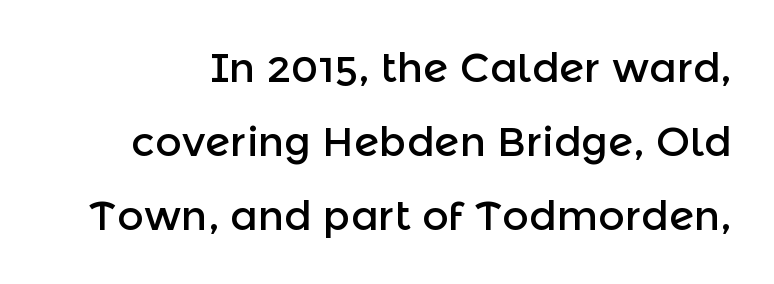
Q: Is the text italic (slanted)? A: No, it is upright.
Q: Is the typeface a serif or a sans-serif typeface? A: Sans-serif.
Q: Is the text underlined? A: No.
Q: Is the spacing between letters normal or unusually wide? A: Normal.
Q: Width (condensed, normal, or wide)? A: Normal.
Q: x-height? A: Medium.
Q: Monospaced? A: No.
